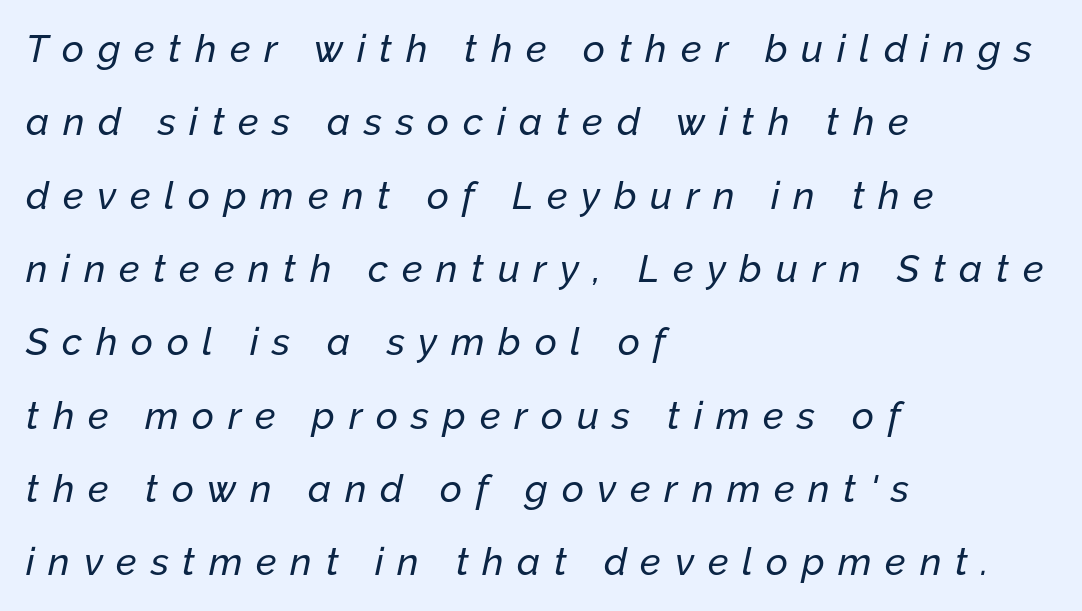
The image shows 38 px text type, italic (leaning right); set left-aligned, loose line spacing (1.93x), unusually wide letter spacing (+0.36 em), not underlined; low stroke contrast and a medium x-height.
